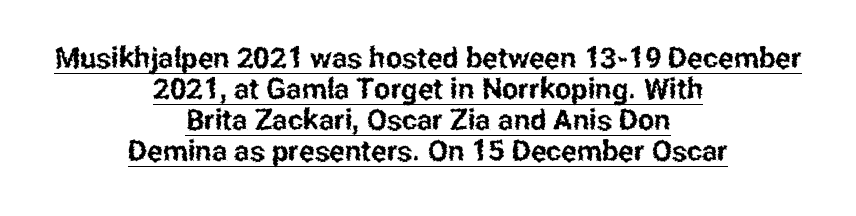
The image shows 29 px condensed sans-serif type, upright; set centered, tight line spacing (1.07x), normal letter spacing, underlined; low stroke contrast and a medium x-height.
